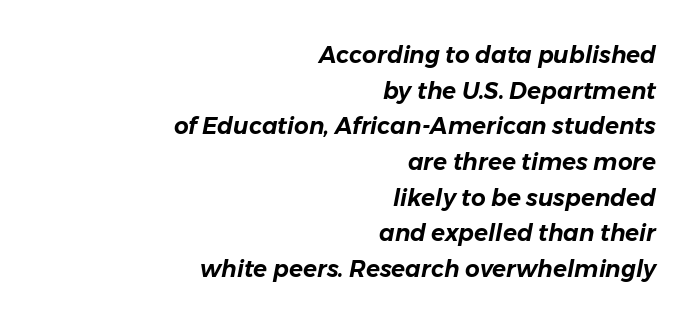
Q: Is the text italic (slanted)? A: Yes, it leans right by about 11 degrees.
Q: Is the text underlined? A: No.
Q: How is the paragraph aligned? A: Right-aligned.
Q: Is the spacing between letters normal or unusually wide? A: Normal.
Q: Is the spacing between lines tight, normal or loose? A: Normal.
